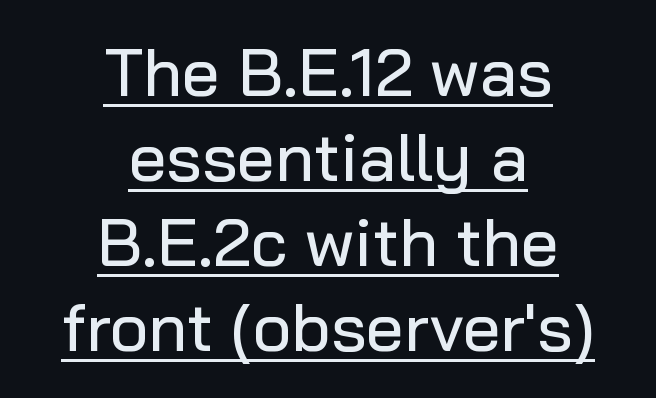
Notice how the passage keeps no hard edge, just a central spine. Decoration check: the copy is underlined. Rendered with straight, roman letterforms. The passage shown is typed in a proportional face where columns would drift. Line spacing here is normal.
